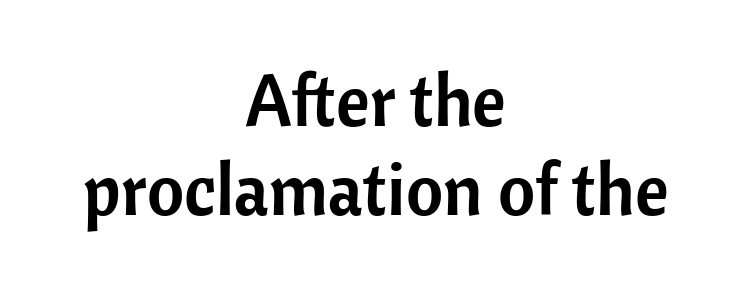
Q: Is the text italic (slanted)? A: No, it is upright.
Q: Is the typeface a serif or a sans-serif typeface? A: Sans-serif.
Q: Is the text underlined? A: No.
Q: How is the paragraph aligned? A: Centered.
Q: Is the spacing between letters normal or unusually wide? A: Normal.
Q: Width (condensed, normal, or wide)? A: Normal.
Q: Stroke contrast? A: Low.
Q: x-height? A: Medium.
Q: Monospaced? A: No.
